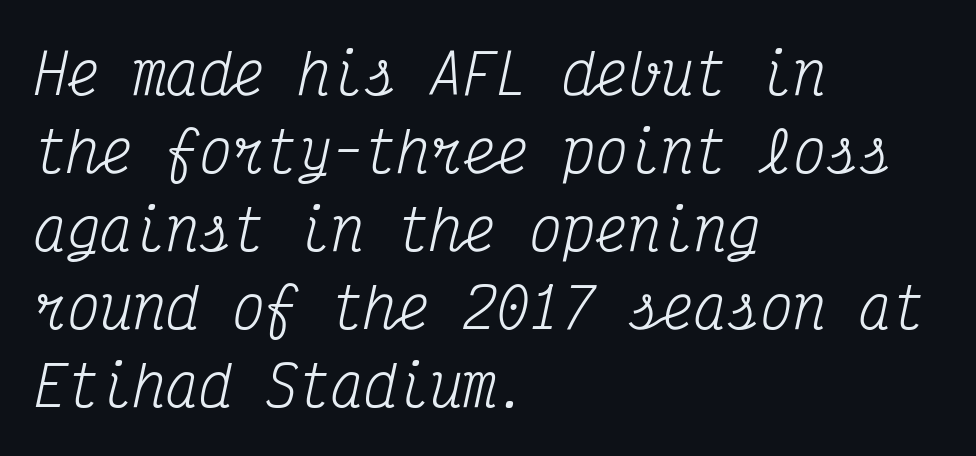
{"serif": "yes", "italic": "yes", "lean": "right", "slant_degrees": 12, "bold": "no", "weight": "regular", "width": "condensed", "stroke_contrast": "medium", "x_height": "medium", "monospaced": "yes", "underline": "no", "align": "left", "line_spacing": "normal", "line_spacing_ratio": 1.42, "letter_spacing": "normal", "letter_spacing_em": 0.0, "glyph_px": 55}
